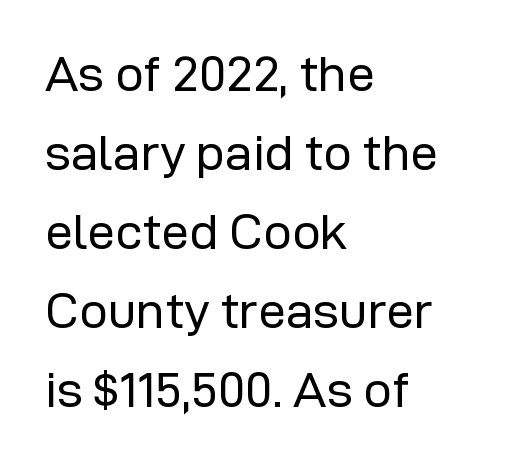
The image shows 50 px regular-weight sans-serif type, upright; set left-aligned, normal line spacing (1.58x), normal letter spacing, not underlined; low stroke contrast and a medium x-height.
